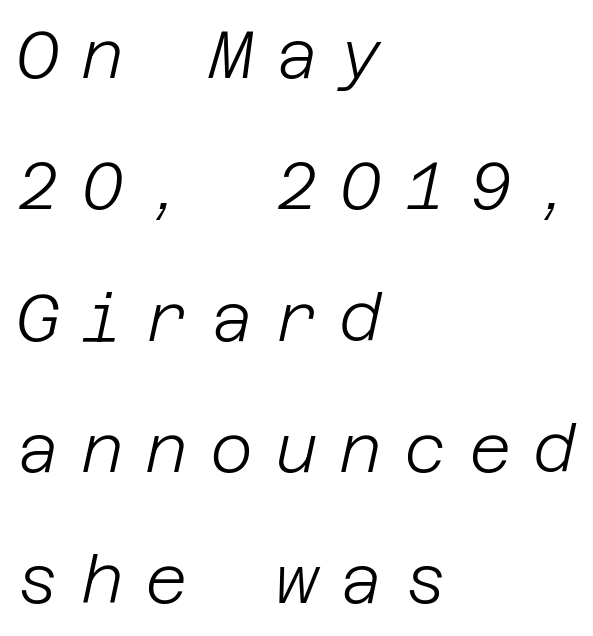
Honestly, there is no underline to notice here at all. The passage shown stacks its lines with a broad gap. Yep, that's italic — everything's leaning. The cut favours lightness, reaching ordinary text weight at its darkest.
